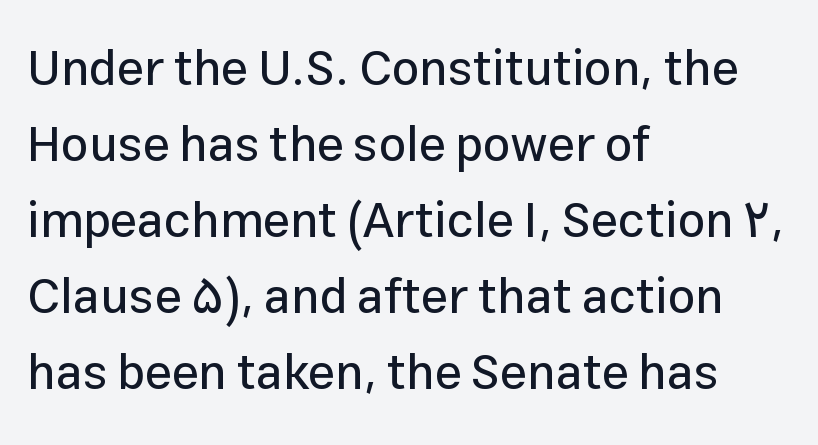
Is this a sans? Yes — the strokes have no serifs. Every character sits straight up, as roman type does. Summary of vertical rhythm: regular, with standard interline spacing. Is this a fixed-width face? No — the glyphs have proportional, varying widths. Quick note: underline off.
